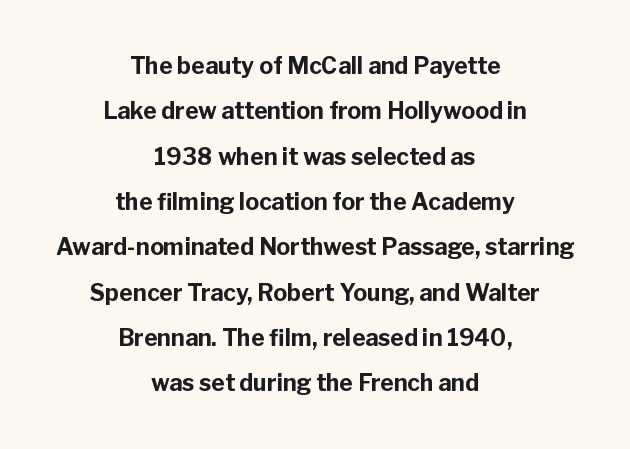
The image shows 23 px bold type, upright; set centered, loose line spacing (1.97x), normal letter spacing, not underlined.
